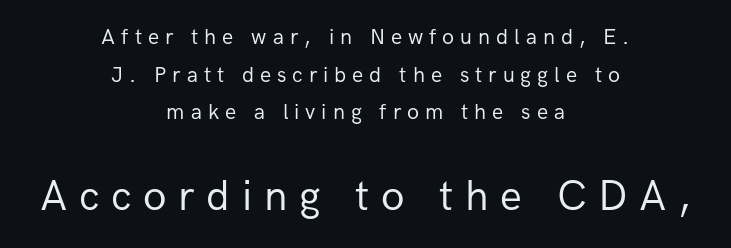
Check under the words: just untouched page. Stroke thickness stays within the range of a standard reading face or lighter. If you squint, the bottom block still reads clearly — it's the larger of the two. Centered paragraph, ragged on both sides.
